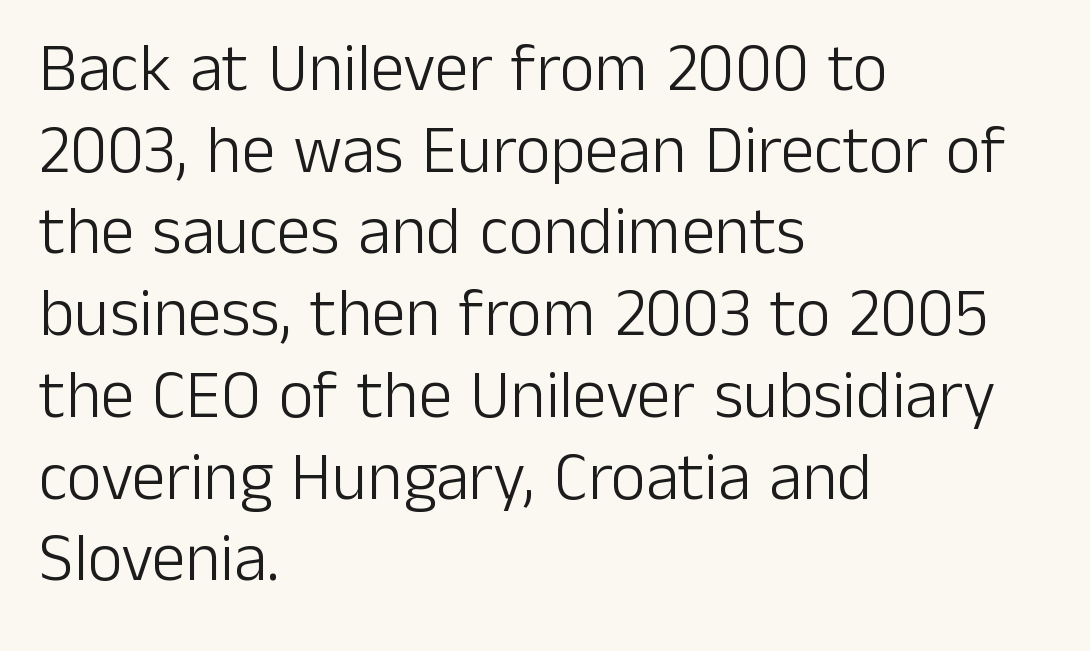
Letter spacing: default. Type without underlining. Every row of glyphs begins at an identical x-position on the left. Think of a printed novel: that variable character pitch is what you see here. Is this a sans? Yes — the strokes have no serifs. Weight: regular or lighter.
